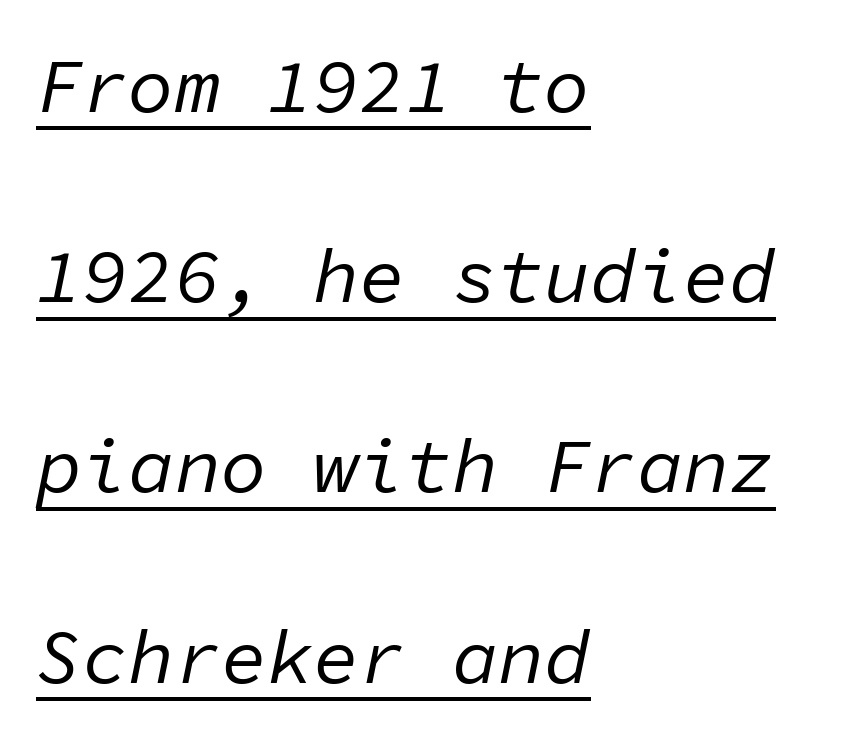
Q: Is the text bold? A: No.
Q: Is the text italic (slanted)? A: Yes, it leans right by about 11 degrees.
Q: Is the text underlined? A: Yes.
Q: How is the paragraph aligned? A: Left-aligned.
Q: Is the spacing between letters normal or unusually wide? A: Normal.
Q: Is the spacing between lines tight, normal or loose? A: Loose.
Q: Width (condensed, normal, or wide)? A: Normal.
Q: Stroke contrast? A: Low.
Q: x-height? A: Medium.
Q: Monospaced? A: Yes.
